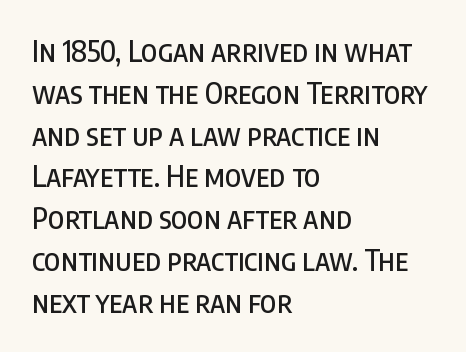
Underlining? Definitely not there. This is sans-serif lettering, the kind often seen on screens and signage. The tracking reads as untouched default to a designer's eye. A typesetter would call this leading conventional body-copy spacing. A typesetter would call this proportional, since set widths differ per character. The paragraph shown leans on its left margin.
